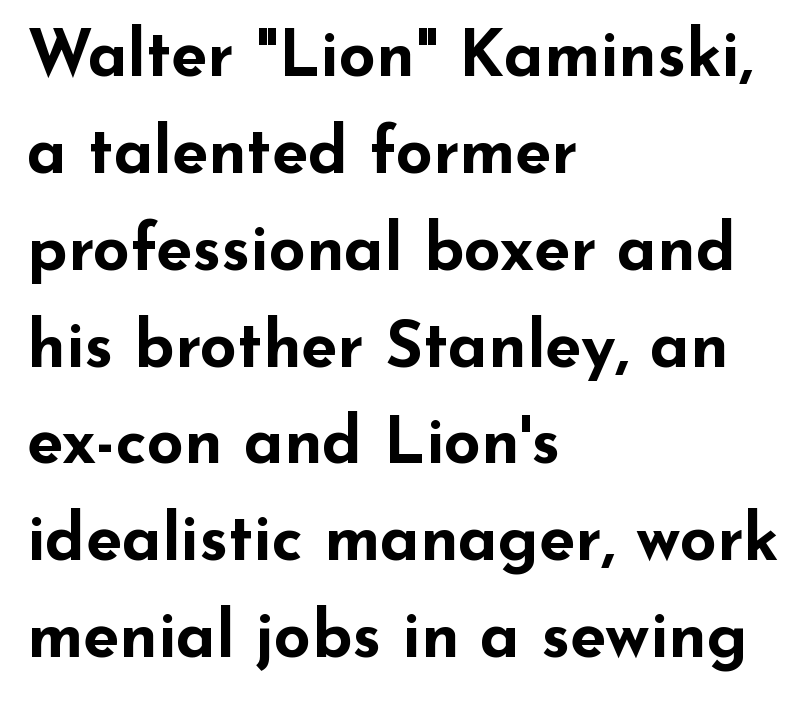
Q: Is the text bold? A: Yes.
Q: Is the text italic (slanted)? A: No, it is upright.
Q: Is the typeface a serif or a sans-serif typeface? A: Sans-serif.
Q: Is the text underlined? A: No.
Q: How is the paragraph aligned? A: Left-aligned.
Q: Is the spacing between letters normal or unusually wide? A: Normal.
Q: Is the spacing between lines tight, normal or loose? A: Normal.
Q: Width (condensed, normal, or wide)? A: Wide.
Q: Stroke contrast? A: Low.
Q: x-height? A: Small.
Q: Monospaced? A: No.
